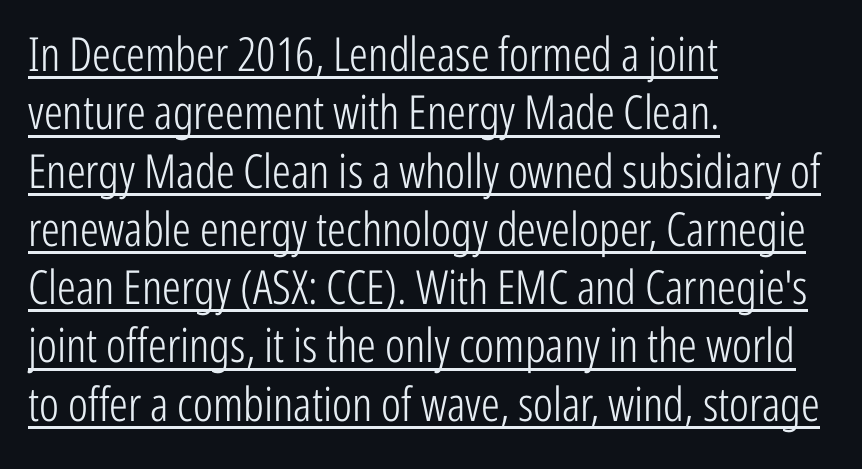
{"serif": "no", "italic": "no", "bold": "no", "weight": "light", "width": "condensed", "stroke_contrast": "low", "x_height": "medium", "monospaced": "no", "underline": "yes", "align": "left", "line_spacing_ratio": 1.24, "letter_spacing": "normal", "letter_spacing_em": 0.0, "glyph_px": 47}
